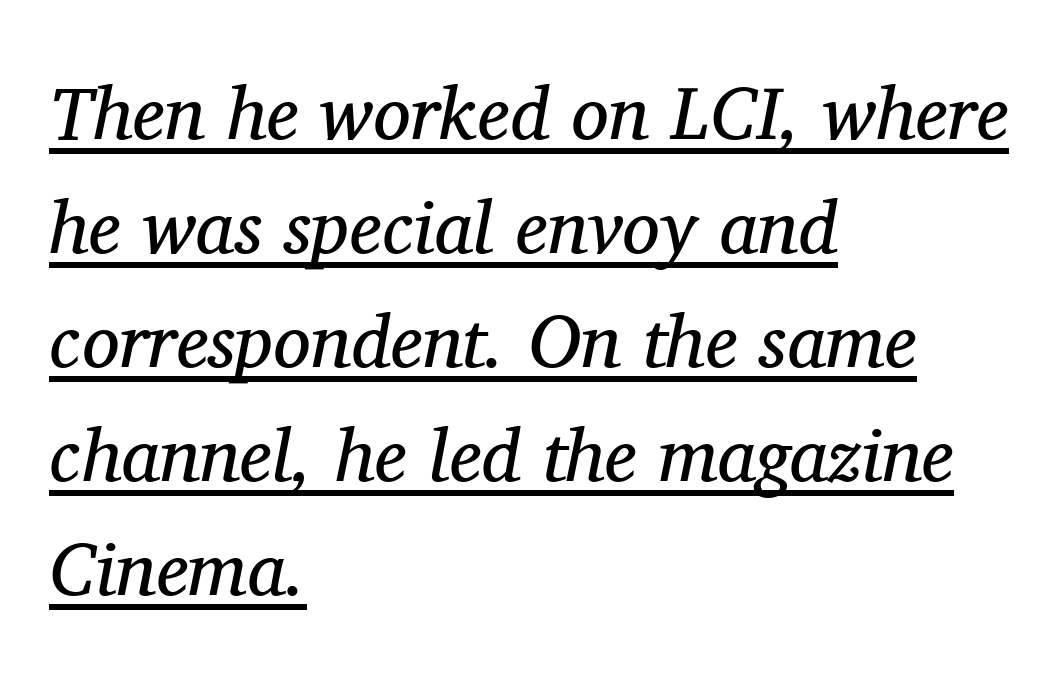
{"serif": "yes", "italic": "yes", "lean": "right", "slant_degrees": 11, "bold": "no", "weight": "regular", "width": "normal", "stroke_contrast": "medium", "x_height": "medium", "monospaced": "no", "underline": "yes", "align": "left", "line_spacing": "normal", "line_spacing_ratio": 1.52, "letter_spacing": "normal", "letter_spacing_em": 0.0, "glyph_px": 75}
